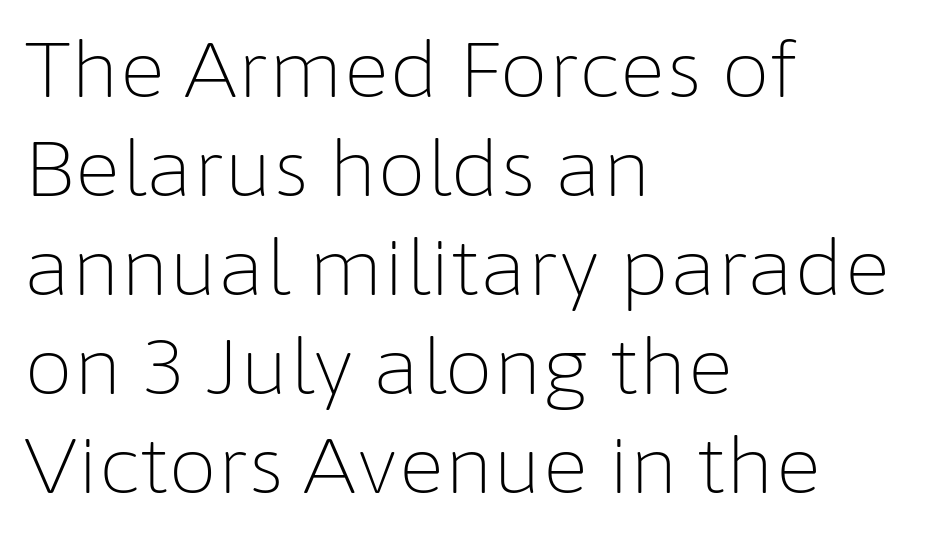
The typeface chosen for these lines omits serifs. The rendering anchors every line to the left-hand side. Beneath every word, the page is bare. No extra ink here — the face is not bold.
